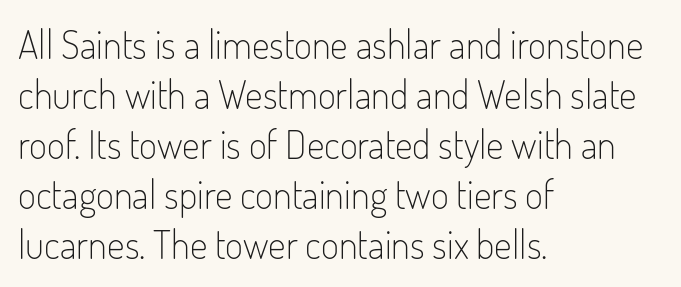
These lines sit exactly where default settings would place them. The gap between lines stays unmarked. The paragraph shown leans on its left margin. The lettering holds an erect, upright posture throughout. The strokes are not fattened; the text isn't bold.
